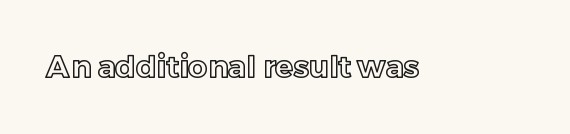
Observe the ordinary spacing: letters are neighbours, not strangers. The baseline area is clear. The letters advance in unequal steps, a hallmark of proportional type. Vertical strokes here are truly vertical.
